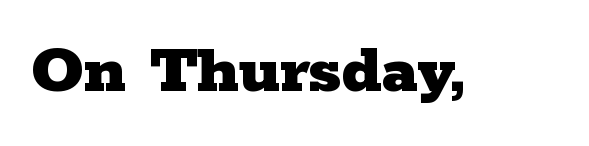
The image shows 73 px heavy, wide serif type, upright; set normal letter spacing, not underlined; low stroke contrast and a medium x-height.
